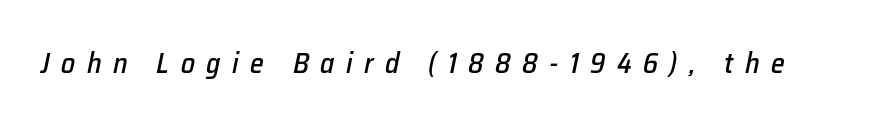
Looks like regular typesetting: each glyph gets only the width it needs. The font's italic variant was chosen for this text. How are the letters spaced? Widely, with obvious added tracking. A clean baseline with only descenders dipping below it.
